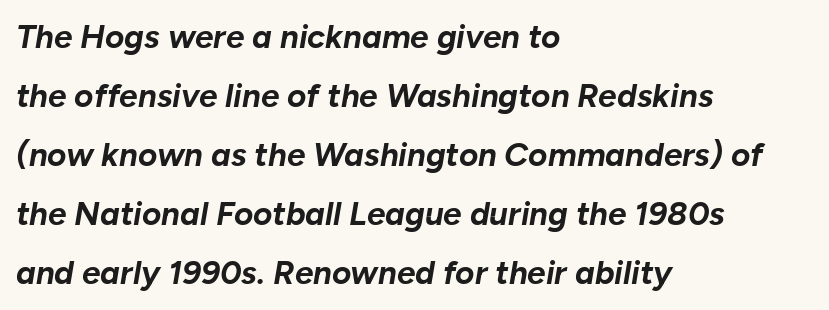
{"italic": "yes", "lean": "right", "slant_degrees": 10, "bold": "yes", "weight": "bold", "width": "normal", "stroke_contrast": "low", "x_height": "medium", "monospaced": "no", "underline": "no", "align": "left", "line_spacing_ratio": 1.79, "letter_spacing": "normal", "letter_spacing_em": 0.0, "glyph_px": 33}
